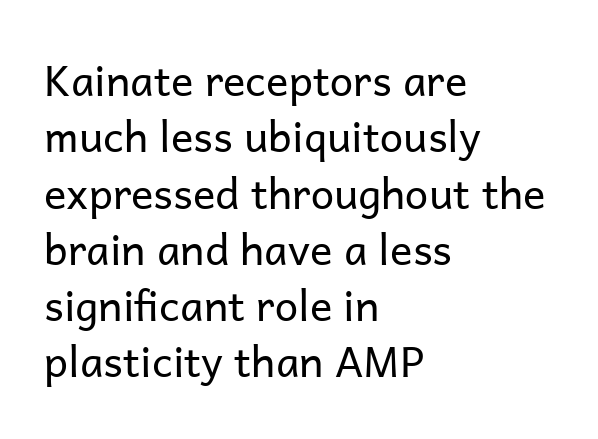
{"serif": "no", "italic": "no", "bold": "no", "weight": "regular", "width": "normal", "stroke_contrast": "low", "x_height": "medium", "monospaced": "no", "underline": "no", "align": "left", "line_spacing": "normal", "line_spacing_ratio": 1.34, "letter_spacing": "normal", "letter_spacing_em": 0.0, "glyph_px": 42}
